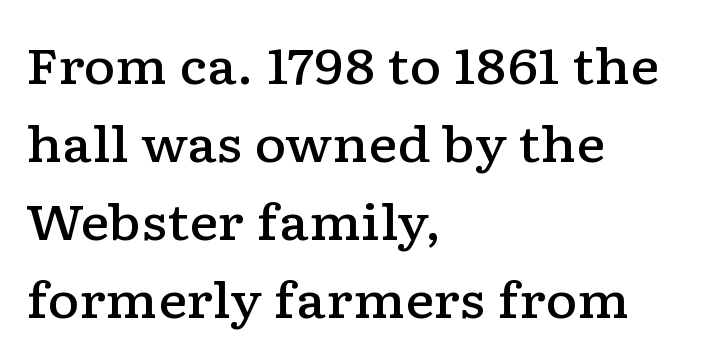
The image shows 49 px semibold, wide serif type, upright; set left-aligned, normal line spacing (1.59x), normal letter spacing, not underlined; low stroke contrast and a medium x-height.
